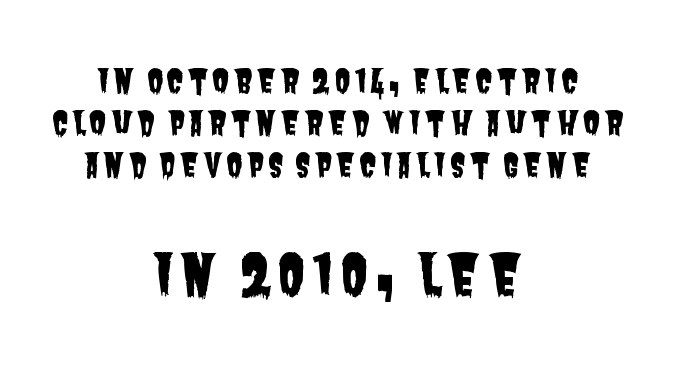
Q: Is the typeface a serif or a sans-serif typeface? A: Sans-serif.
Q: Is the text underlined? A: No.
Q: How is the paragraph aligned? A: Centered.
Q: Is the spacing between lines tight, normal or loose? A: Normal.
Q: Which block of text is set in a larger size, the first (top) or the second (bottom)? A: The second (bottom) one.
Q: Width (condensed, normal, or wide)? A: Condensed.
Q: Stroke contrast? A: Low.
Q: x-height? A: Large.
Q: Monospaced? A: No.
